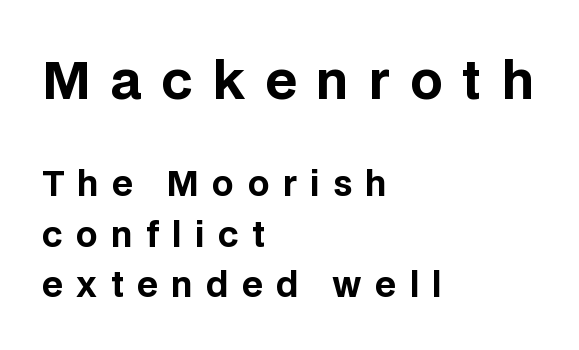
The image shows 51 px bold sans-serif type, upright; set left-aligned, normal line spacing (1.48x), unusually wide letter spacing (+0.39 em), not underlined; the first (top) block is 1.5x larger; low stroke contrast and a large x-height.
